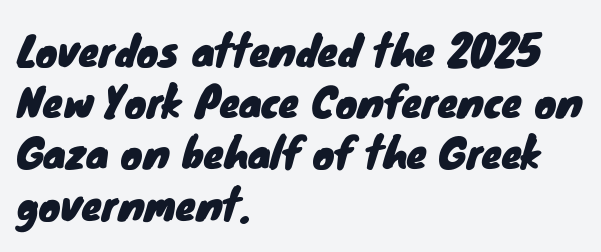
The image shows 41 px sans-serif type; set left-aligned, normal line spacing (1.25x), normal letter spacing, not underlined; low stroke contrast and a small x-height.
